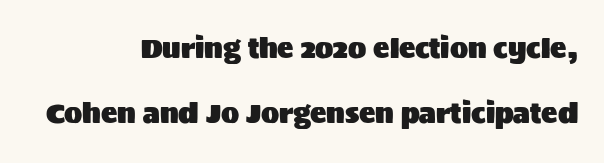
{"italic": "no", "underline": "no", "align": "right", "line_spacing": "loose", "line_spacing_ratio": 2.41, "letter_spacing": "normal", "letter_spacing_em": 0.0, "glyph_px": 27}
